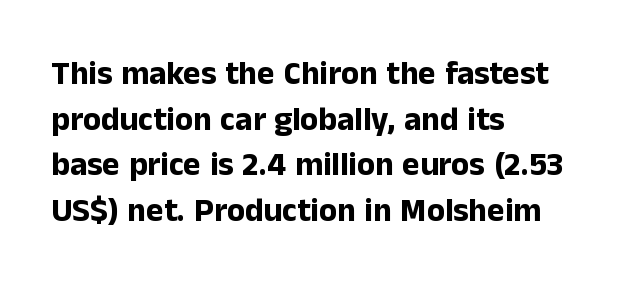
Q: Is the text bold? A: Yes.
Q: Is the text italic (slanted)? A: No, it is upright.
Q: Is the typeface a serif or a sans-serif typeface? A: Sans-serif.
Q: Is the text underlined? A: No.
Q: How is the paragraph aligned? A: Left-aligned.
Q: Is the spacing between letters normal or unusually wide? A: Normal.
Q: Is the spacing between lines tight, normal or loose? A: Normal.
Q: Width (condensed, normal, or wide)? A: Normal.
Q: Stroke contrast? A: Low.
Q: x-height? A: Medium.
Q: Monospaced? A: No.
